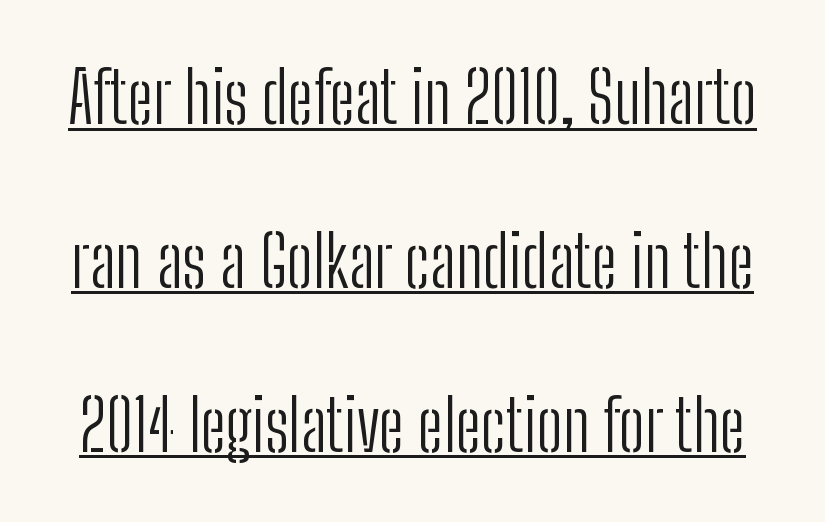
{"serif": "no", "italic": "no", "bold": "no", "weight": "light", "width": "condensed", "stroke_contrast": "low", "x_height": "medium", "monospaced": "no", "underline": "yes", "line_spacing": "loose", "line_spacing_ratio": 2.34, "letter_spacing": "normal", "letter_spacing_em": 0.0, "glyph_px": 70}
